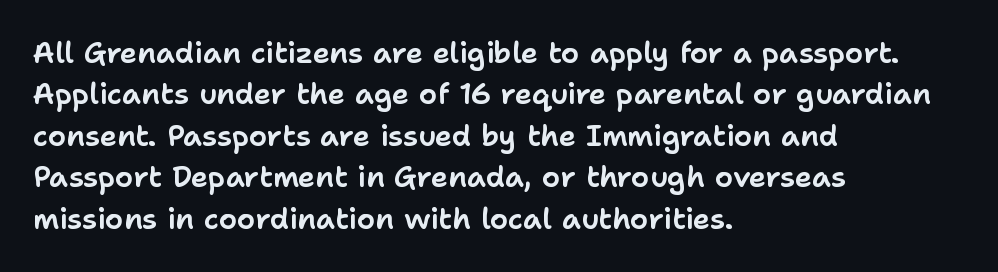
A student would call this left alignment; a typographer would say flush left, rag right. Are there feet on the stems? There aren't — it's a sans. This sample uses plain, unmodified letter spacing. Notice how descenders clear the ascenders below comfortably — that's standard leading. Spacing verdict: proportional, widths tailored to each character.
